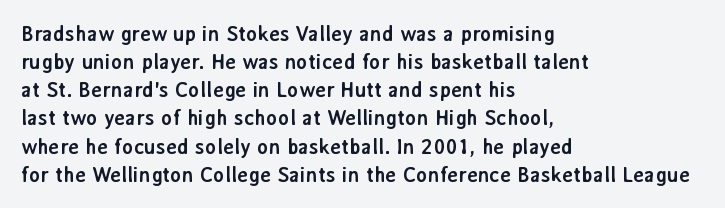
Q: Is the text bold? A: Yes.
Q: Is the text italic (slanted)? A: No, it is upright.
Q: Is the text underlined? A: No.
Q: How is the paragraph aligned? A: Left-aligned.
Q: Is the spacing between letters normal or unusually wide? A: Normal.
Q: Is the spacing between lines tight, normal or loose? A: Normal.
